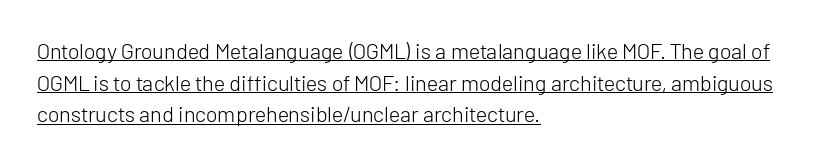
{"italic": "no", "bold": "no", "underline": "yes", "align": "left", "line_spacing": "normal", "line_spacing_ratio": 1.44, "letter_spacing": "normal", "letter_spacing_em": 0.0, "glyph_px": 22}
